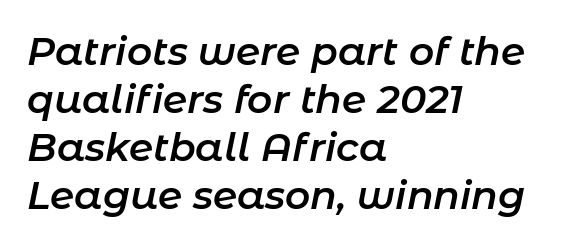
The image shows 39 px semibold type, italic (leaning right); set left-aligned, line spacing 1.23x, normal letter spacing, not underlined; low stroke contrast and a medium x-height.
